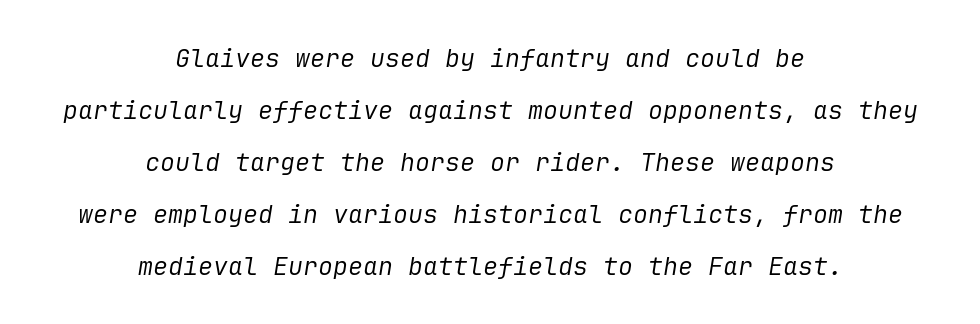
{"italic": "yes", "lean": "right", "slant_degrees": 9, "bold": "no", "underline": "no", "align": "center", "line_spacing": "loose", "line_spacing_ratio": 2.08, "letter_spacing": "normal", "letter_spacing_em": 0.0, "glyph_px": 25}
